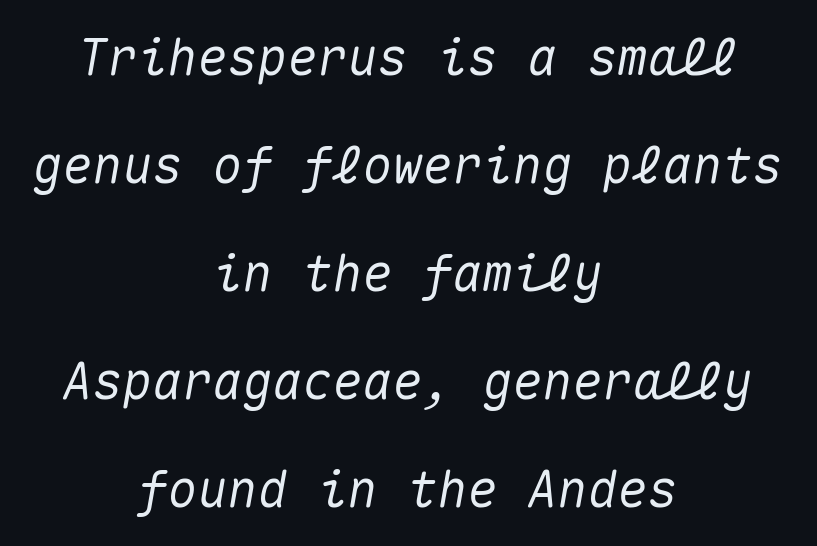
The baseline area is clear. If you folded the block vertically in half, each line would mirror itself in length. The lines are spread far apart with generous leading. The lettering tilts uniformly, giving the passage an italic look. Here the glyphs are tracked normally, forming tight word shapes. Here the designer chose a console-style face with uniform glyph widths.
